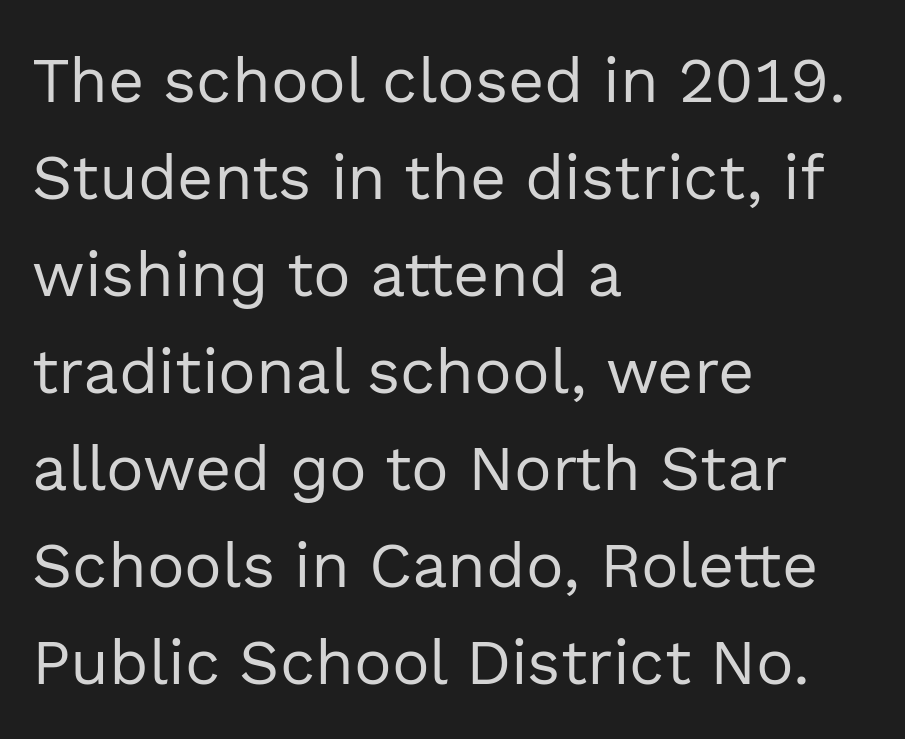
Is there much room between lines? A standard amount, neither cramped nor airy. A typesetter would call this proportional, since set widths differ per character. Honestly, the letter spacing is just normal — you wouldn't notice it. Heft: none added — not bold. Bare-footed words on every line.
